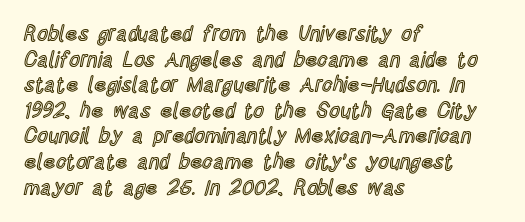
{"underline": "no", "align": "left", "line_spacing_ratio": 1.22, "letter_spacing": "normal", "letter_spacing_em": 0.0, "glyph_px": 21}
